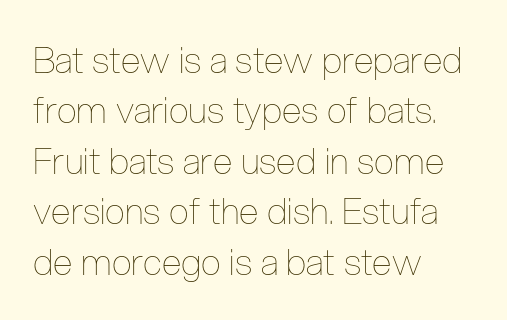
The font's upright variant was chosen for this text. If you drew a ruler down the left edge, every line would touch it. A typesetter would call this leading conventional body-copy spacing. Just letters on the line, the space beneath them empty.
